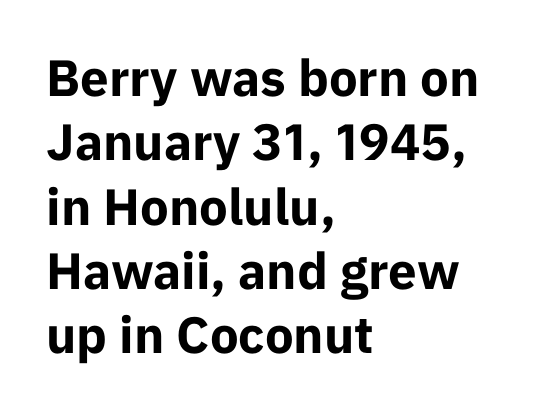
{"serif": "no", "italic": "no", "bold": "yes", "weight": "bold", "width": "normal", "stroke_contrast": "low", "x_height": "medium", "monospaced": "no", "underline": "no", "align": "left", "line_spacing": "normal", "line_spacing_ratio": 1.26, "letter_spacing": "normal", "letter_spacing_em": 0.0, "glyph_px": 51}
